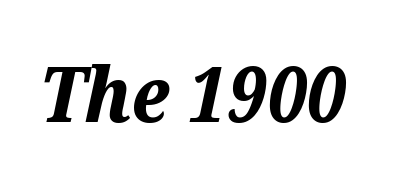
Between one letter and the next there's only the usual sliver of space. There's an unmistakable incline to the writing here. Students, this is bold: see how much ink each stroke carries. Spacing verdict: proportional, widths tailored to each character. Honestly, there is no underline to notice here at all.
